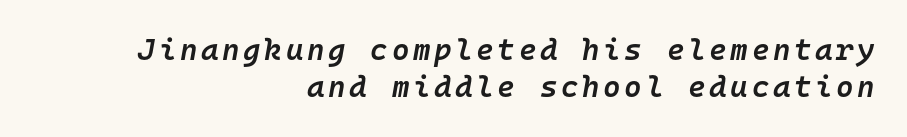
This sample uses an oblique cut, with every glyph tilted off the vertical. Unmarked baselines from the first word to the last. Every character here occupies the same horizontal width, giving the sample a typewriter-like rhythm. I'd describe the lettering as semibold — firm but not a full bold. Right-aligned paragraph, ragged on the left.
